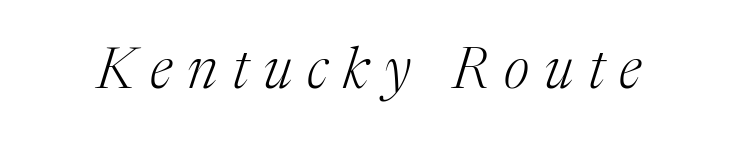
{"serif": "yes", "italic": "yes", "lean": "right", "slant_degrees": 17, "bold": "no", "weight": "light", "width": "normal", "stroke_contrast": "medium", "x_height": "medium", "monospaced": "no", "underline": "no", "letter_spacing": "wide", "letter_spacing_em": 0.26, "glyph_px": 57}
